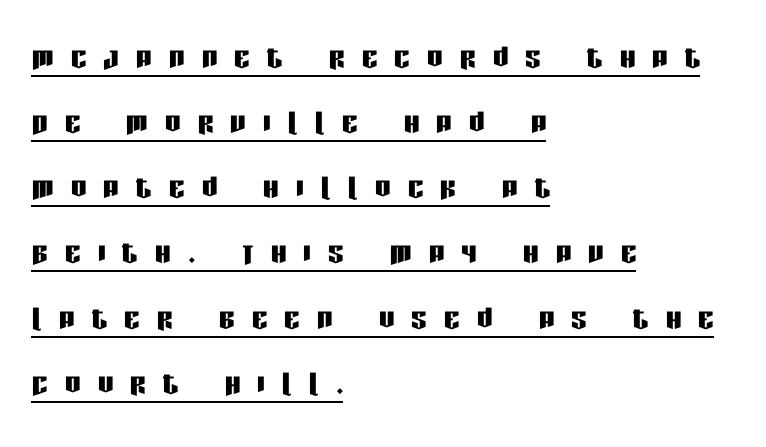
Q: Is the text italic (slanted)? A: No, it is upright.
Q: Is the typeface a serif or a sans-serif typeface? A: Sans-serif.
Q: Is the text underlined? A: Yes.
Q: How is the paragraph aligned? A: Left-aligned.
Q: Is the spacing between letters normal or unusually wide? A: Unusually wide.
Q: Is the spacing between lines tight, normal or loose? A: Normal.
Q: Width (condensed, normal, or wide)? A: Condensed.
Q: Stroke contrast? A: Low.
Q: x-height? A: Large.
Q: Monospaced? A: No.
